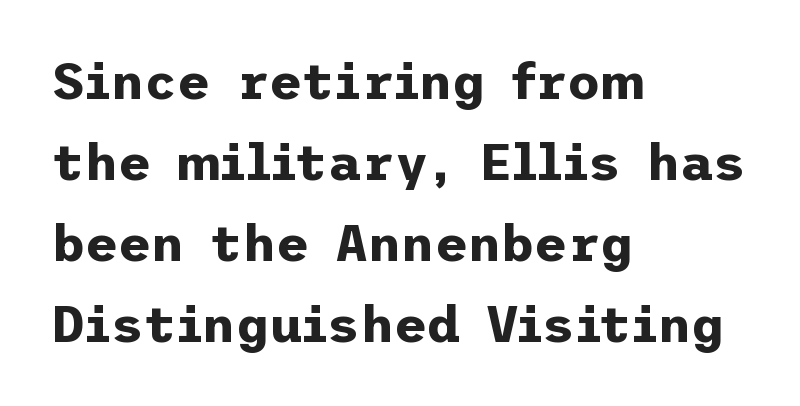
Is the type bold? Yes — the strokes are clearly thick and heavy. Is the block centered? No — it sits flush against the left margin. No word sits above an underline. Students, note that the glyphs here touch the page at normal intervals. Grotesque or geometric, the face here clearly has no serifs.
